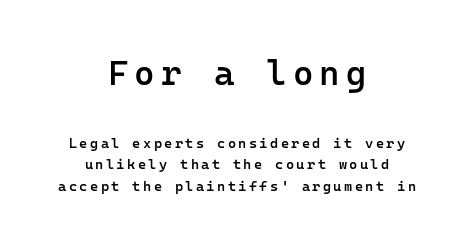
Q: Is the text bold? A: Semi-bold.
Q: Is the text italic (slanted)? A: No, it is upright.
Q: Is the typeface a serif or a sans-serif typeface? A: Sans-serif.
Q: Is the text underlined? A: No.
Q: How is the paragraph aligned? A: Centered.
Q: Is the spacing between lines tight, normal or loose? A: Normal.
Q: Which block of text is set in a larger size, the first (top) or the second (bottom)? A: The first (top) one.
Q: Width (condensed, normal, or wide)? A: Normal.
Q: Stroke contrast? A: Low.
Q: x-height? A: Medium.
Q: Monospaced? A: Yes.
